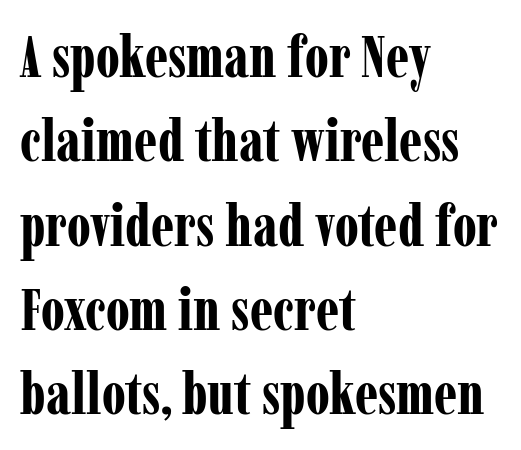
The baseline area is clear. Normally led — the rows are evenly, conventionally spaced. Each line starts at the same left margin while the right side varies. The typography opts for an upright posture over an oblique one. Words appear dense and cohesive because spacing is normal. The glyphs have the mass of a bold cut.
